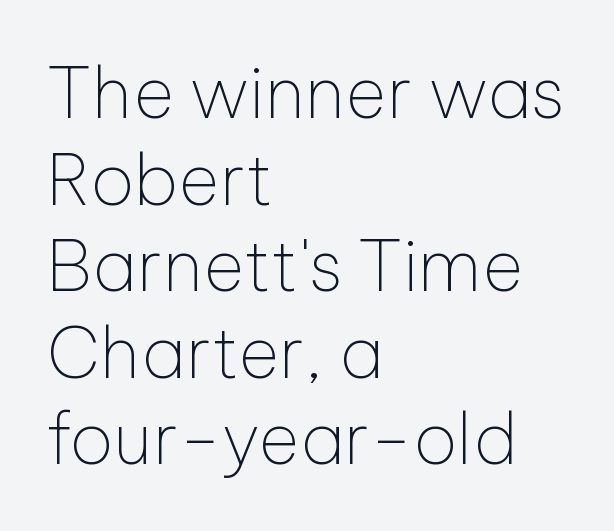
The image shows 71 px thin sans-serif type, upright; set left-aligned, line spacing 1.22x, normal letter spacing, not underlined; low stroke contrast and a medium x-height.
